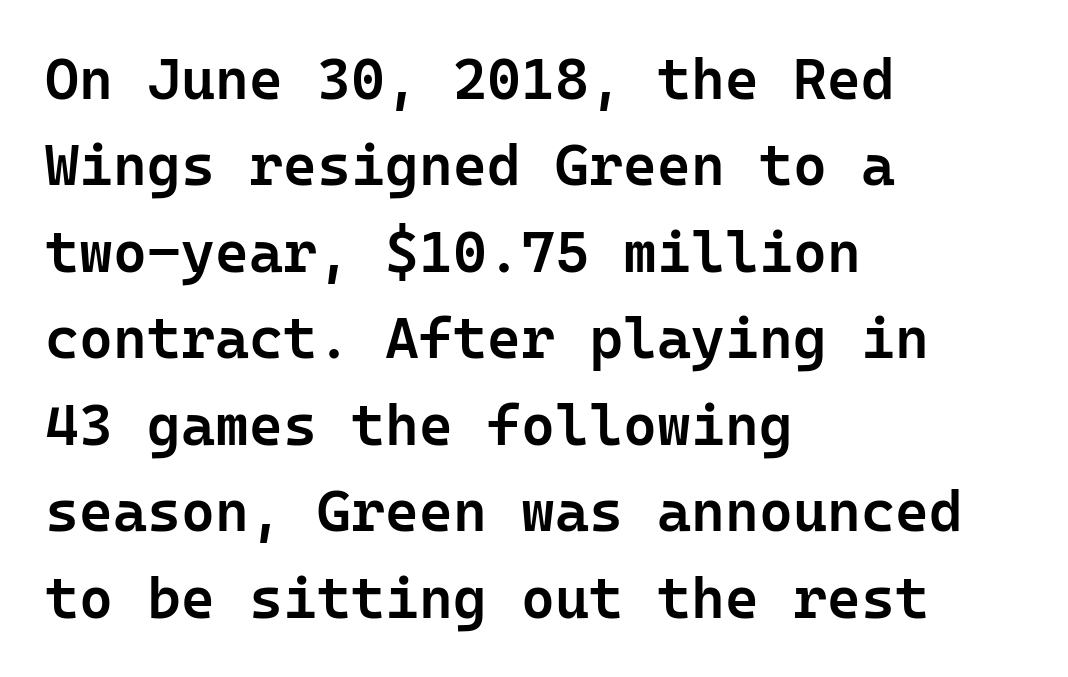
The image shows 58 px semibold sans-serif type, upright; set left-aligned, normal line spacing (1.49x), normal letter spacing, not underlined; low stroke contrast and a medium x-height.
